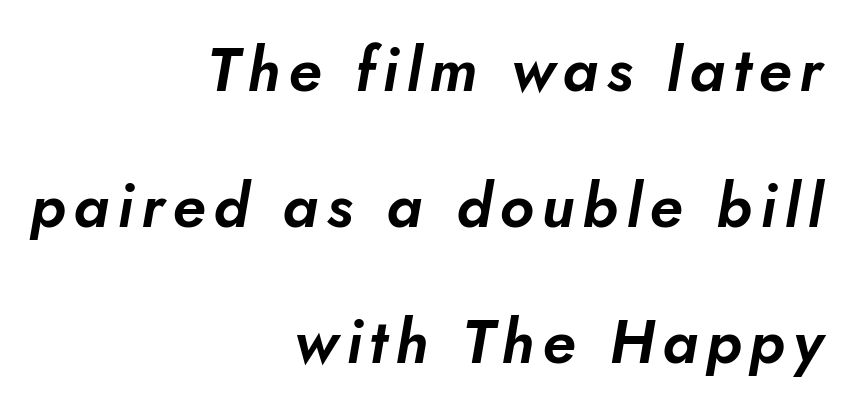
{"italic": "yes", "lean": "right", "slant_degrees": 10, "width": "normal", "stroke_contrast": "low", "x_height": "small", "monospaced": "no", "underline": "no", "align": "right", "line_spacing": "loose", "line_spacing_ratio": 2.23, "glyph_px": 61}
